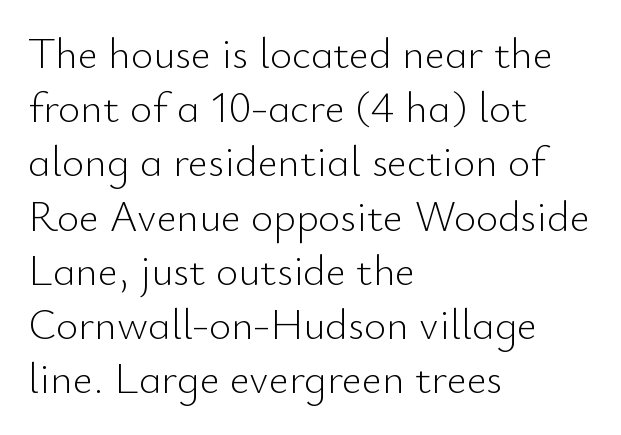
Q: Is the text bold? A: No.
Q: Is the text italic (slanted)? A: No, it is upright.
Q: Is the typeface a serif or a sans-serif typeface? A: Sans-serif.
Q: Is the text underlined? A: No.
Q: How is the paragraph aligned? A: Left-aligned.
Q: Is the spacing between letters normal or unusually wide? A: Normal.
Q: Is the spacing between lines tight, normal or loose? A: Normal.
Q: Width (condensed, normal, or wide)? A: Normal.
Q: Stroke contrast? A: Low.
Q: x-height? A: Small.
Q: Monospaced? A: No.
